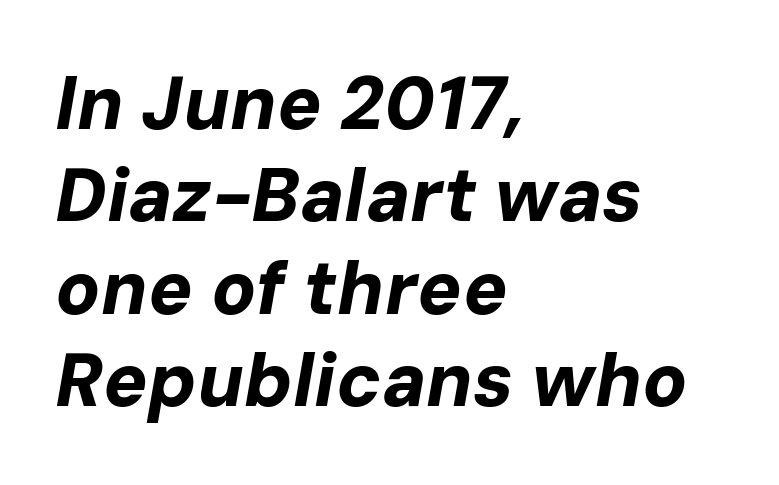
Q: Is the text bold? A: Yes.
Q: Is the text italic (slanted)? A: Yes, it leans right by about 10 degrees.
Q: Is the text underlined? A: No.
Q: How is the paragraph aligned? A: Left-aligned.
Q: Is the spacing between letters normal or unusually wide? A: Normal.
Q: Is the spacing between lines tight, normal or loose? A: Normal.
Q: Width (condensed, normal, or wide)? A: Normal.
Q: Stroke contrast? A: Low.
Q: x-height? A: Medium.
Q: Monospaced? A: No.
